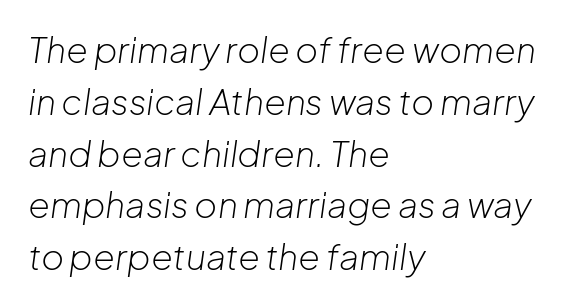
{"italic": "yes", "lean": "right", "slant_degrees": 8, "bold": "no", "weight": "light", "width": "normal", "stroke_contrast": "low", "x_height": "medium", "monospaced": "no", "underline": "no", "align": "left", "line_spacing": "normal", "line_spacing_ratio": 1.48, "letter_spacing": "normal", "letter_spacing_em": 0.0, "glyph_px": 35}
